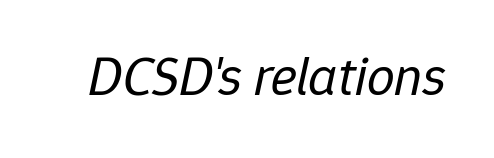
{"italic": "yes", "lean": "right", "slant_degrees": 12, "bold": "no", "weight": "regular", "width": "normal", "stroke_contrast": "low", "x_height": "medium", "monospaced": "no", "underline": "no", "letter_spacing": "normal", "letter_spacing_em": 0.0, "glyph_px": 55}
